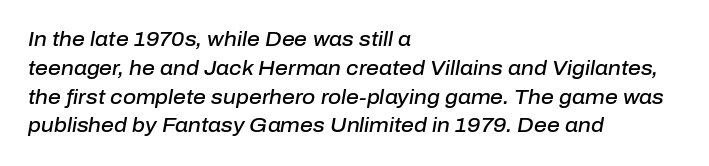
Q: Is the text bold? A: Semi-bold.
Q: Is the text italic (slanted)? A: Yes, it leans right by about 10 degrees.
Q: Is the text underlined? A: No.
Q: How is the paragraph aligned? A: Left-aligned.
Q: Is the spacing between letters normal or unusually wide? A: Normal.
Q: Is the spacing between lines tight, normal or loose? A: Normal.
